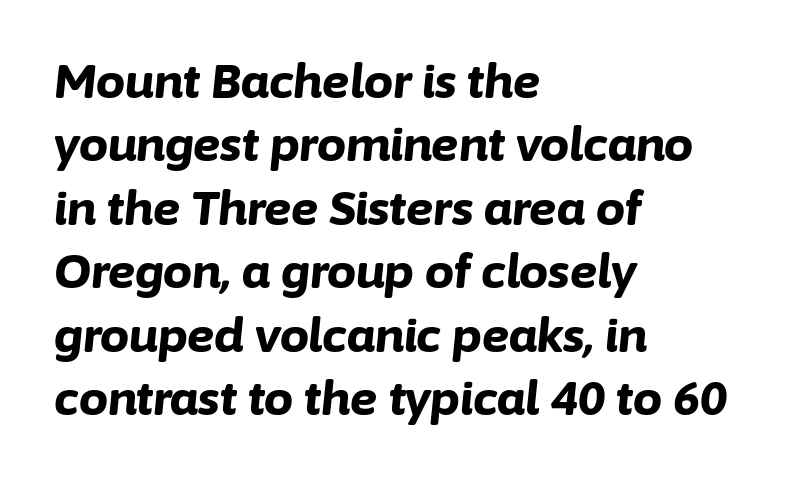
{"italic": "yes", "lean": "right", "slant_degrees": 6, "bold": "yes", "weight": "bold", "width": "normal", "stroke_contrast": "low", "x_height": "medium", "monospaced": "no", "underline": "no", "align": "left", "line_spacing": "normal", "line_spacing_ratio": 1.38, "letter_spacing": "normal", "letter_spacing_em": 0.0, "glyph_px": 46}
